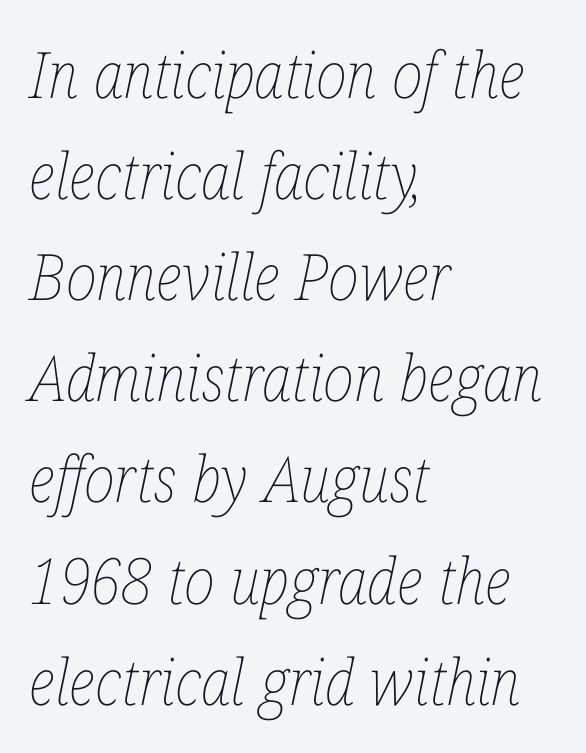
{"italic": "yes", "lean": "right", "slant_degrees": 12, "bold": "no", "weight": "thin", "width": "condensed", "stroke_contrast": "low", "x_height": "medium", "monospaced": "no", "underline": "no", "align": "left", "line_spacing": "normal", "line_spacing_ratio": 1.58, "letter_spacing": "normal", "letter_spacing_em": 0.0, "glyph_px": 64}
